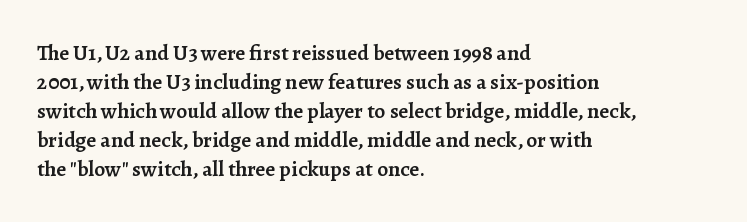
The image shows 22 px text type, upright; set left-aligned, normal line spacing (1.32x), normal letter spacing, not underlined.
